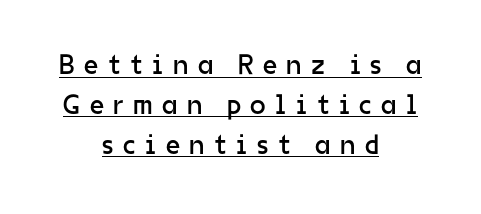
Q: Is the text bold? A: No.
Q: Is the text italic (slanted)? A: No, it is upright.
Q: Is the typeface a serif or a sans-serif typeface? A: Sans-serif.
Q: Is the text underlined? A: Yes.
Q: How is the paragraph aligned? A: Centered.
Q: Is the spacing between letters normal or unusually wide? A: Unusually wide.
Q: Is the spacing between lines tight, normal or loose? A: Normal.
Q: Width (condensed, normal, or wide)? A: Normal.
Q: Stroke contrast? A: Low.
Q: x-height? A: Medium.
Q: Monospaced? A: No.
